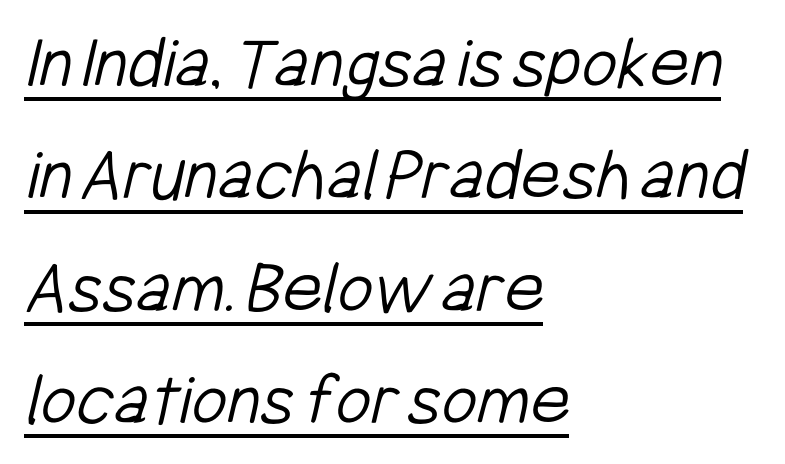
{"serif": "no", "bold": "no", "weight": "light", "width": "condensed", "stroke_contrast": "low", "x_height": "medium", "monospaced": "no", "underline": "yes", "align": "left", "line_spacing": "normal", "line_spacing_ratio": 1.46, "letter_spacing": "normal", "letter_spacing_em": 0.0, "glyph_px": 77}
